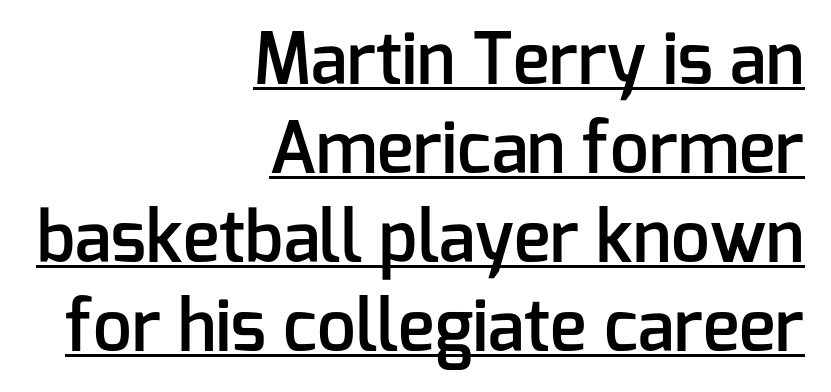
{"serif": "no", "italic": "no", "bold": "semi", "weight": "semibold", "width": "normal", "stroke_contrast": "low", "x_height": "medium", "monospaced": "no", "underline": "yes", "align": "right", "line_spacing": "normal", "line_spacing_ratio": 1.29, "letter_spacing": "normal", "letter_spacing_em": 0.0, "glyph_px": 69}
